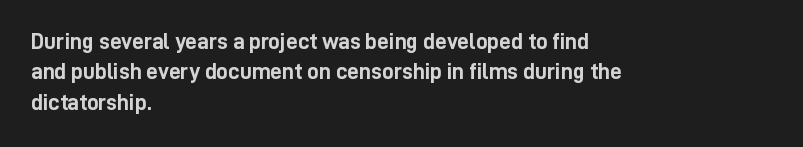
{"italic": "no", "bold": "yes", "underline": "no", "align": "left", "line_spacing": "normal", "line_spacing_ratio": 1.32, "letter_spacing": "normal", "letter_spacing_em": 0.0, "glyph_px": 23}
